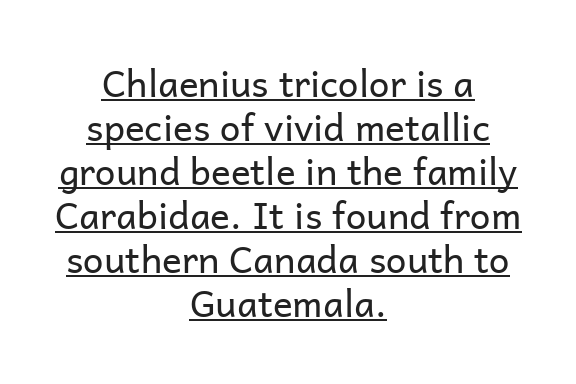
The image shows 37 px regular-weight sans-serif type, upright; set centered, line spacing 1.19x, normal letter spacing, underlined; low stroke contrast and a medium x-height.
